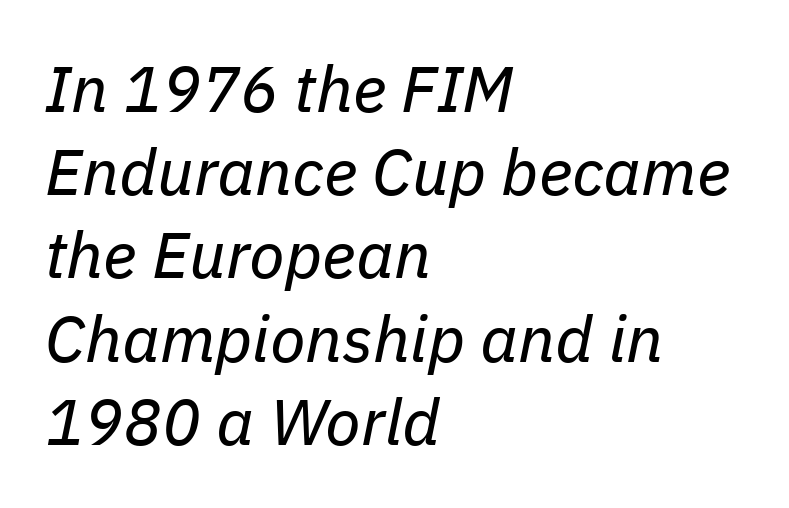
The rendering applies a slant to the glyphs. Layout note: lines flush left. The space directly below the letters is spotless. The face looks like a standard text weight, possibly lighter.
